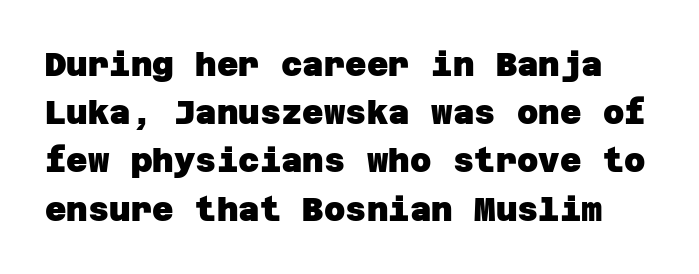
{"serif": "no", "bold": "yes", "weight": "heavy", "width": "normal", "stroke_contrast": "low", "x_height": "large", "underline": "no", "line_spacing": "normal", "line_spacing_ratio": 1.46, "letter_spacing": "normal", "letter_spacing_em": 0.0, "glyph_px": 33}
